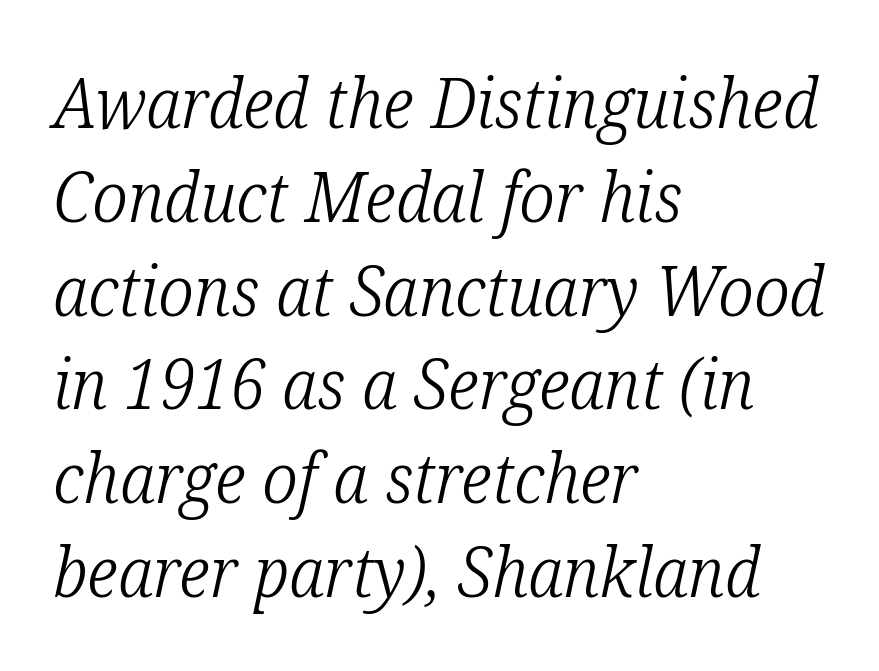
{"serif": "yes", "italic": "yes", "lean": "right", "slant_degrees": 12, "bold": "no", "weight": "light", "width": "condensed", "stroke_contrast": "low", "x_height": "medium", "monospaced": "no", "underline": "no", "align": "left", "line_spacing": "normal", "line_spacing_ratio": 1.34, "letter_spacing": "normal", "letter_spacing_em": 0.0, "glyph_px": 70}
